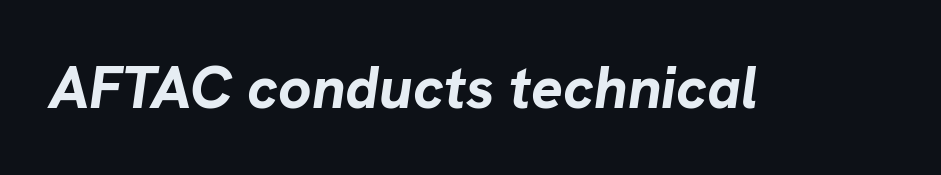
Q: Is the text bold? A: Yes.
Q: Is the text italic (slanted)? A: Yes, it leans right by about 8 degrees.
Q: Is the text underlined? A: No.
Q: Is the spacing between letters normal or unusually wide? A: Normal.
Q: Width (condensed, normal, or wide)? A: Normal.
Q: Stroke contrast? A: Low.
Q: x-height? A: Medium.
Q: Monospaced? A: No.
